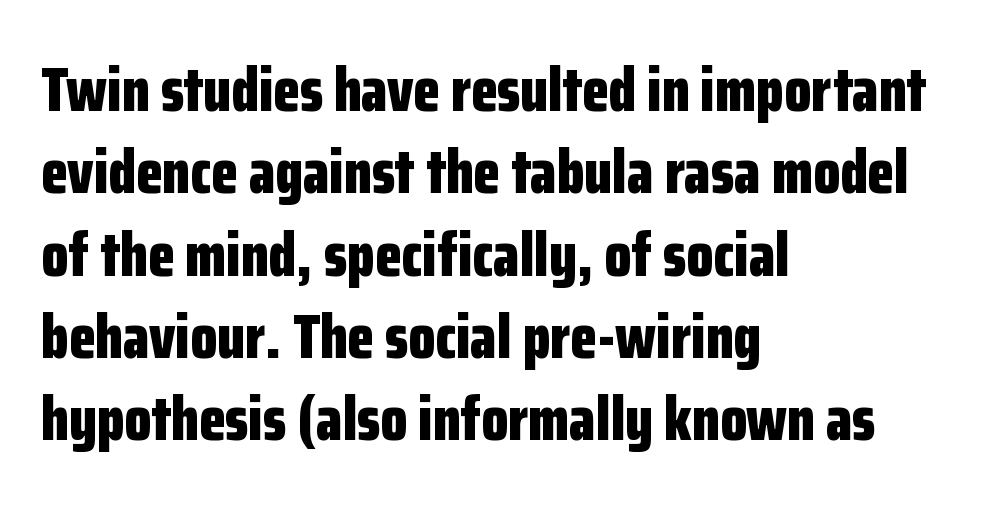
{"serif": "no", "italic": "no", "bold": "yes", "weight": "bold", "width": "condensed", "stroke_contrast": "low", "x_height": "medium", "monospaced": "no", "underline": "no", "align": "left", "line_spacing": "normal", "line_spacing_ratio": 1.35, "letter_spacing": "normal", "letter_spacing_em": 0.0, "glyph_px": 61}
